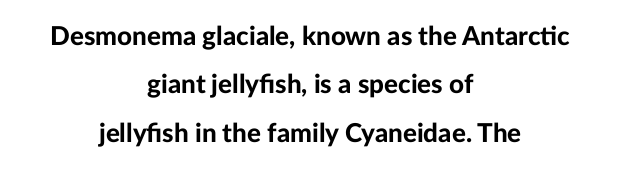
Q: Is the text bold? A: Yes.
Q: Is the text italic (slanted)? A: No, it is upright.
Q: Is the text underlined? A: No.
Q: How is the paragraph aligned? A: Centered.
Q: Is the spacing between letters normal or unusually wide? A: Normal.
